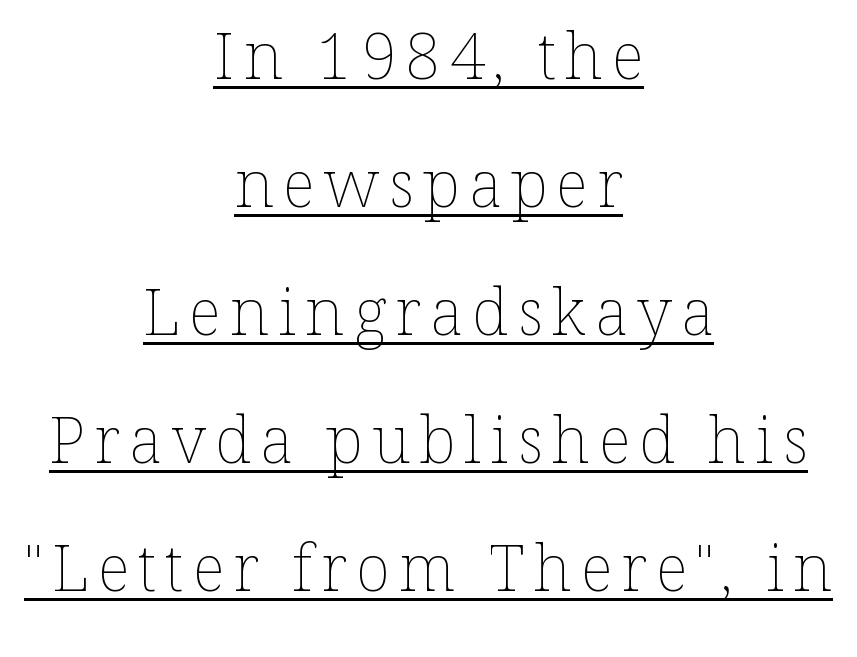
The image shows 64 px thin type, upright; set centered, loose line spacing (2.0x), underlined; low stroke contrast and a medium x-height.
